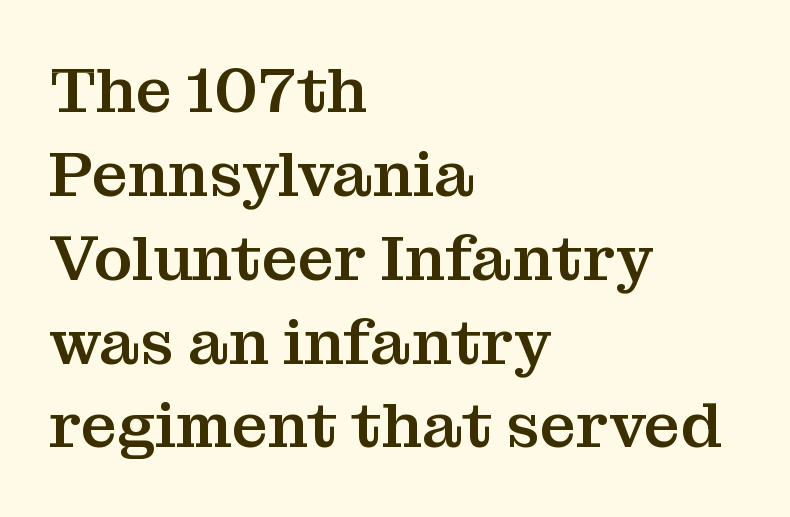
The image shows 64 px serif type, upright; set left-aligned, normal line spacing (1.31x), normal letter spacing, not underlined; medium stroke contrast and a medium x-height.
